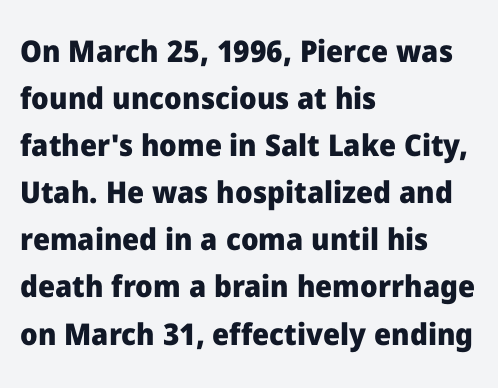
Q: Is the text bold? A: Yes.
Q: Is the text italic (slanted)? A: No, it is upright.
Q: Is the typeface a serif or a sans-serif typeface? A: Sans-serif.
Q: Is the text underlined? A: No.
Q: How is the paragraph aligned? A: Left-aligned.
Q: Is the spacing between letters normal or unusually wide? A: Normal.
Q: Is the spacing between lines tight, normal or loose? A: Normal.
Q: Width (condensed, normal, or wide)? A: Normal.
Q: Stroke contrast? A: Low.
Q: x-height? A: Medium.
Q: Monospaced? A: No.
